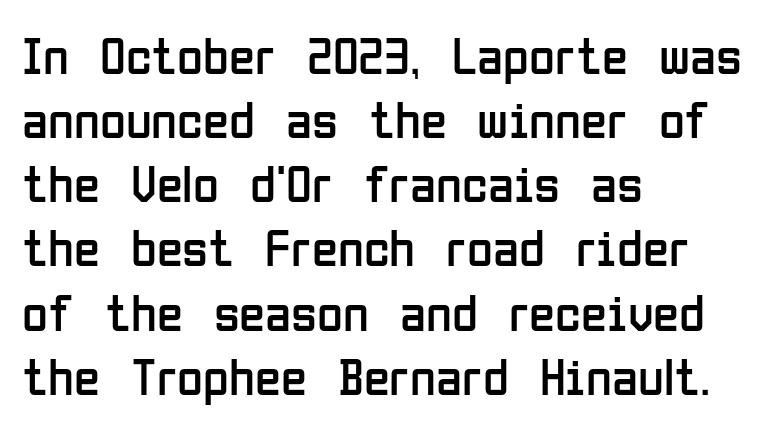
In terms of letterspacing, this is plain default setting. Quick note: not italic, upright. Proportional: the letters do not fall into vertical columns. The strip under each line holds only bare page. Is this a sans? Yes — the strokes have no serifs.
